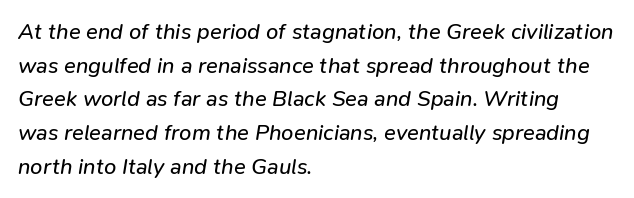
Q: Is the text bold? A: No.
Q: Is the text italic (slanted)? A: Yes, it leans right by about 9 degrees.
Q: Is the text underlined? A: No.
Q: How is the paragraph aligned? A: Left-aligned.
Q: Is the spacing between letters normal or unusually wide? A: Normal.
Q: Is the spacing between lines tight, normal or loose? A: Normal.
